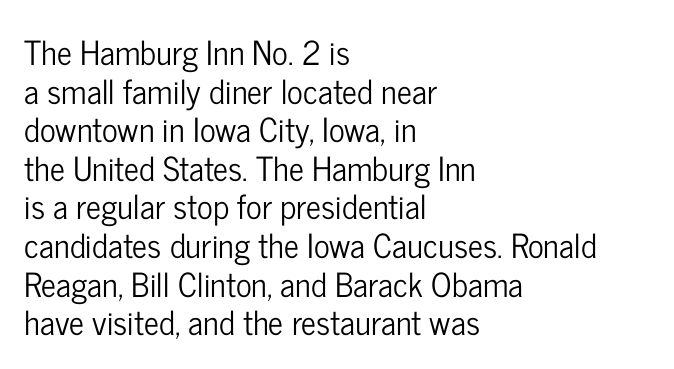
{"serif": "no", "italic": "no", "width": "condensed", "stroke_contrast": "low", "x_height": "medium", "monospaced": "no", "underline": "no", "align": "left", "line_spacing_ratio": 1.17, "letter_spacing": "normal", "letter_spacing_em": 0.0, "glyph_px": 33}
